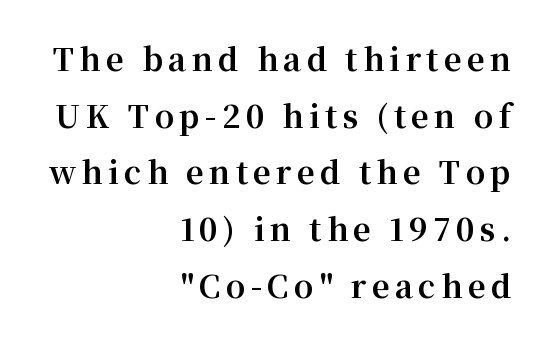
The image shows 31 px bold serif type, upright; set right-aligned, line spacing 1.83x, not underlined; medium stroke contrast and a medium x-height.
